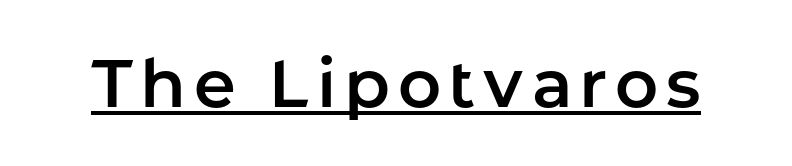
Typographically, this falls in the sans-serif category. Here the designer chose a conventional face with non-uniform glyph widths. Nope, not italic — everything's standing straight. You can see a thin bar hugging the bottom of the glyphs.
